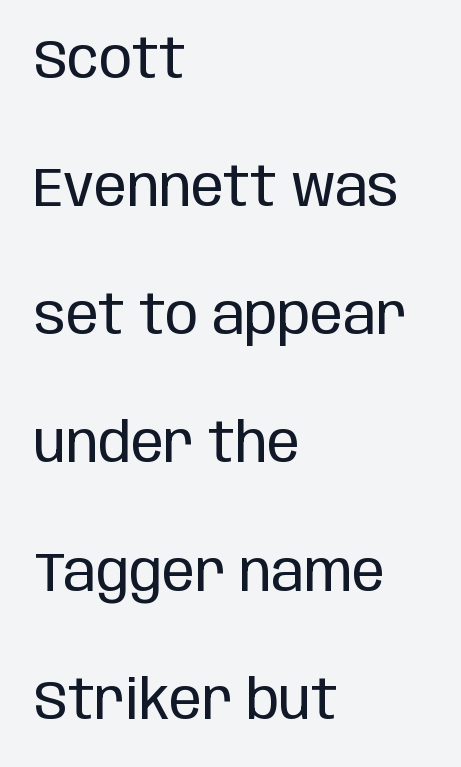
A clean baseline with only descenders dipping below it. Summary of weight: not heavy and not bold. Ascenders rise straight up at ninety degrees. What's the leading like? Stretched, with rows far apart. Notice how the passage keeps a crisp vertical edge on the left only. Regarding serifs, this sample does without them.
